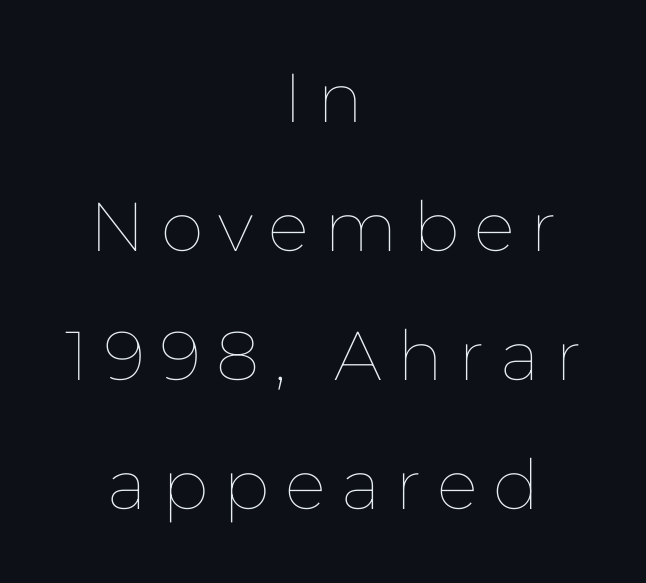
{"italic": "no", "bold": "no", "weight": "thin", "width": "normal", "stroke_contrast": "low", "x_height": "medium", "monospaced": "no", "underline": "no", "align": "center", "line_spacing_ratio": 1.87, "letter_spacing": "wide", "letter_spacing_em": 0.22, "glyph_px": 69}
